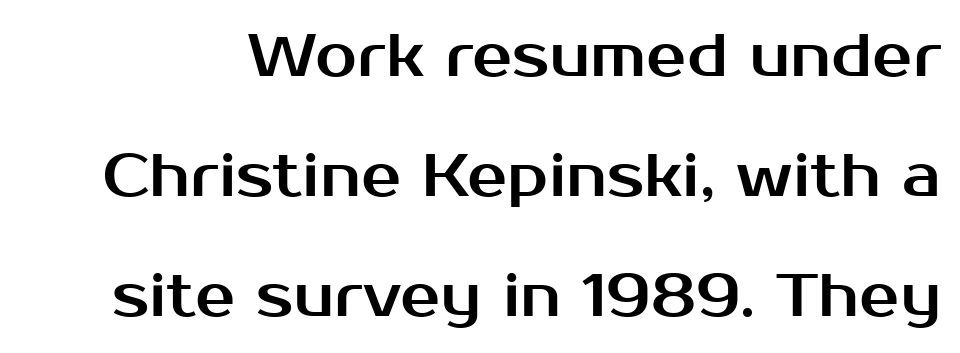
{"serif": "no", "italic": "no", "width": "normal", "stroke_contrast": "medium", "x_height": "medium", "monospaced": "no", "underline": "no", "line_spacing": "loose", "line_spacing_ratio": 2.0, "letter_spacing": "normal", "letter_spacing_em": 0.0, "glyph_px": 60}
